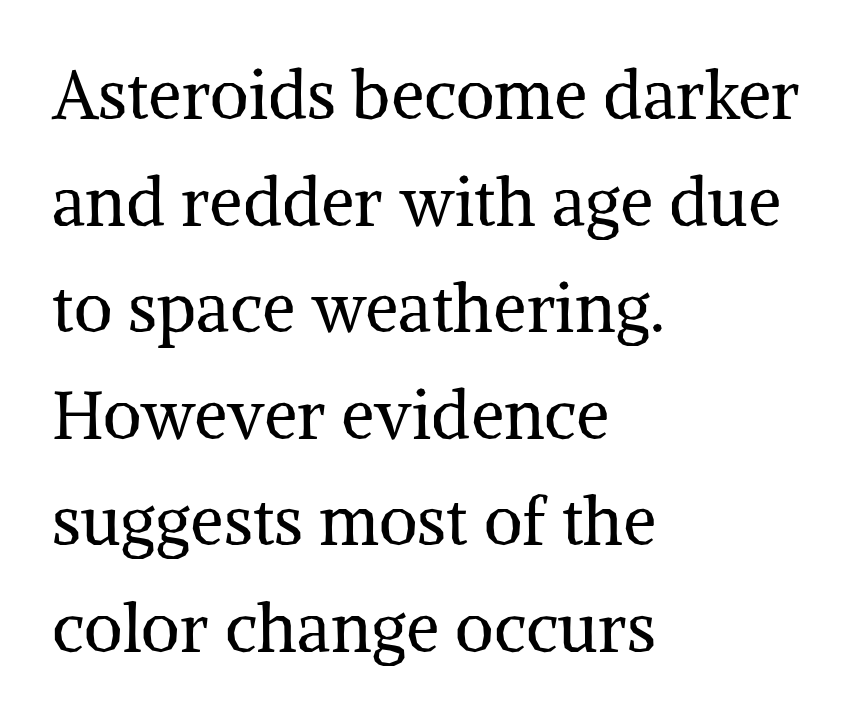
The image shows 67 px regular-weight serif type, upright; set left-aligned, normal line spacing (1.59x), normal letter spacing, not underlined; medium stroke contrast and a medium x-height.
